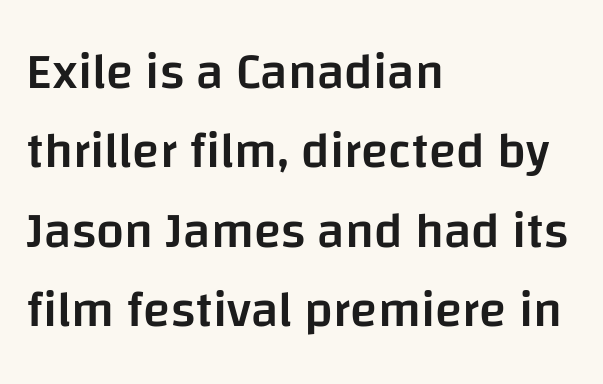
The image shows 50 px semibold sans-serif type, upright; set left-aligned, normal line spacing (1.59x), normal letter spacing, not underlined; low stroke contrast and a large x-height.
